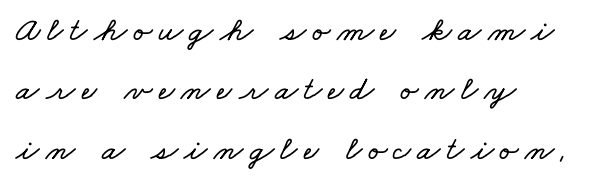
Bare-footed words on every line. One-word summary of the alignment: left. Is this a fixed-width face? No — the glyphs have proportional, varying widths.
